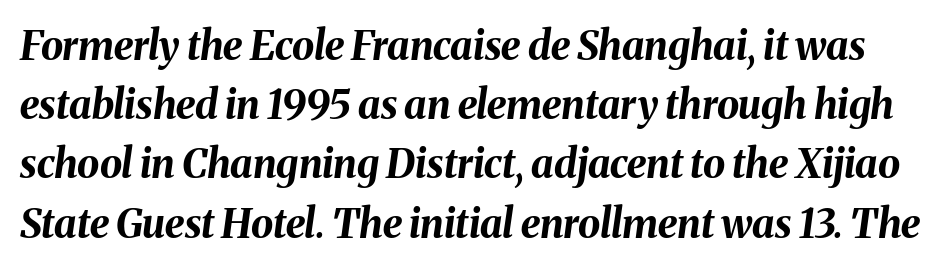
The image shows 40 px bold type, italic (leaning right); set normal line spacing (1.48x), normal letter spacing, not underlined; medium stroke contrast and a medium x-height.
